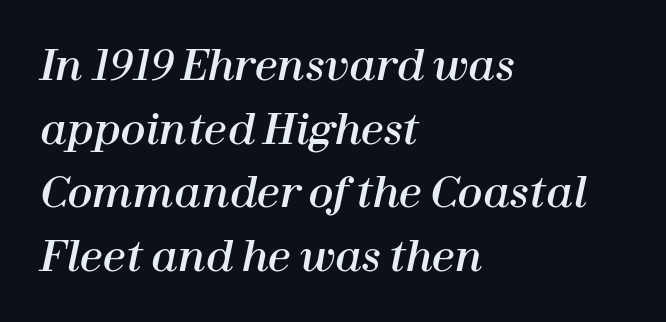
Q: Is the text italic (slanted)? A: Yes, it leans right by about 12 degrees.
Q: Is the text underlined? A: No.
Q: How is the paragraph aligned? A: Left-aligned.
Q: Is the spacing between letters normal or unusually wide? A: Normal.
Q: Is the spacing between lines tight, normal or loose? A: Normal.
Q: Width (condensed, normal, or wide)? A: Normal.
Q: Stroke contrast? A: High.
Q: x-height? A: Medium.
Q: Monospaced? A: No.
